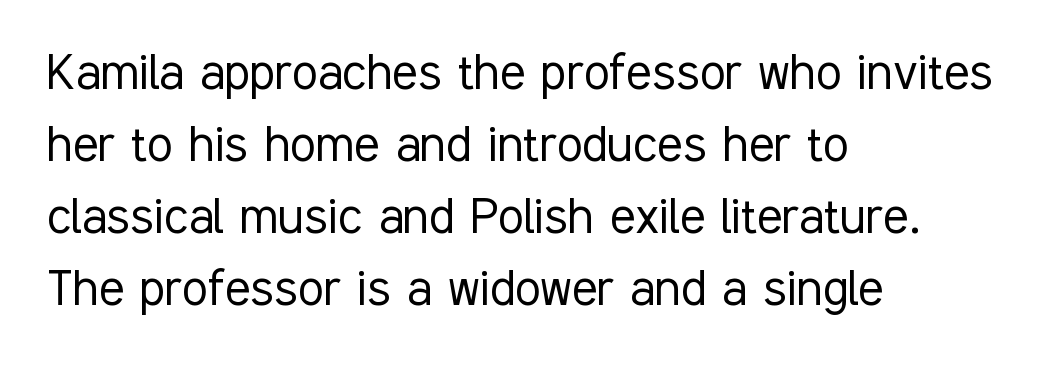
{"serif": "no", "italic": "no", "bold": "no", "weight": "light", "width": "condensed", "stroke_contrast": "low", "x_height": "medium", "monospaced": "no", "underline": "no", "align": "left", "line_spacing_ratio": 1.22, "letter_spacing": "normal", "letter_spacing_em": 0.0, "glyph_px": 59}
